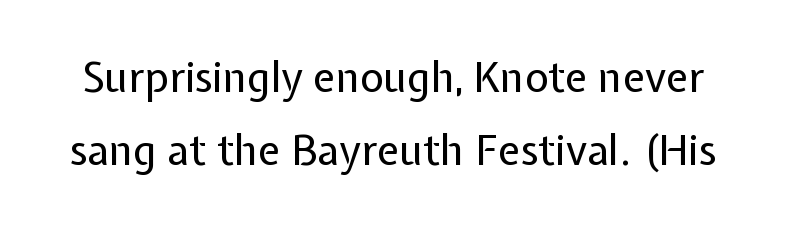
The font sits on the lighter half of the weight spectrum, regular included. It's the straight-up-and-down kind of type. Is this a sans? Yes — the strokes have no serifs. Each letter keeps its own natural width here, so spacing adapts to shape. The strip under each line holds only bare page. Compared with typical body copy, the letter spacing here is the same.
